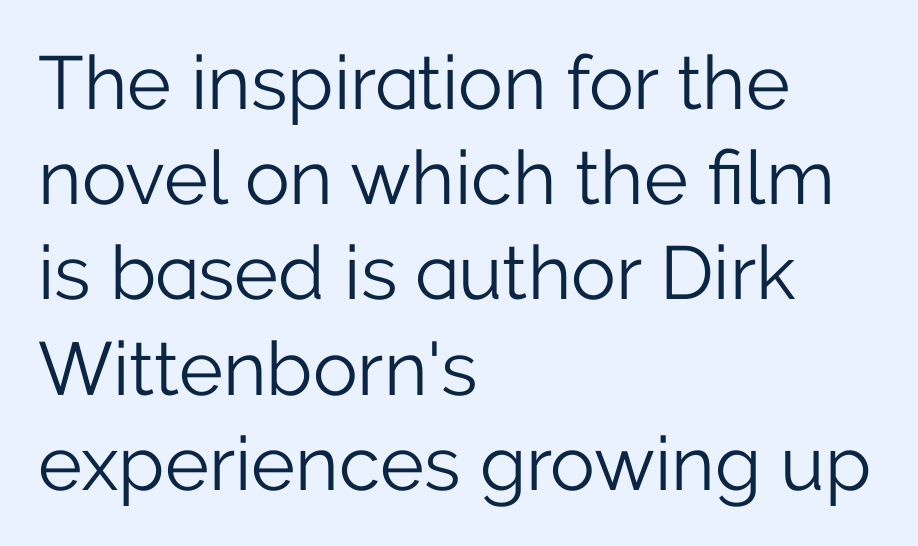
{"serif": "no", "italic": "no", "bold": "no", "weight": "light", "width": "normal", "stroke_contrast": "low", "x_height": "medium", "monospaced": "no", "underline": "no", "align": "left", "line_spacing": "normal", "line_spacing_ratio": 1.27, "letter_spacing": "normal", "letter_spacing_em": 0.0, "glyph_px": 75}
